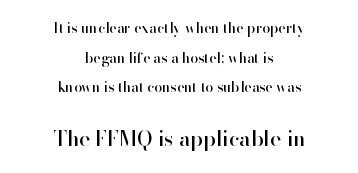
{"italic": "no", "underline": "no", "align": "center", "line_spacing": "loose", "line_spacing_ratio": 2.11, "letter_spacing": "normal", "letter_spacing_em": 0.0, "larger_block": "second", "size_ratio": 1.5, "glyph_px": 21}
